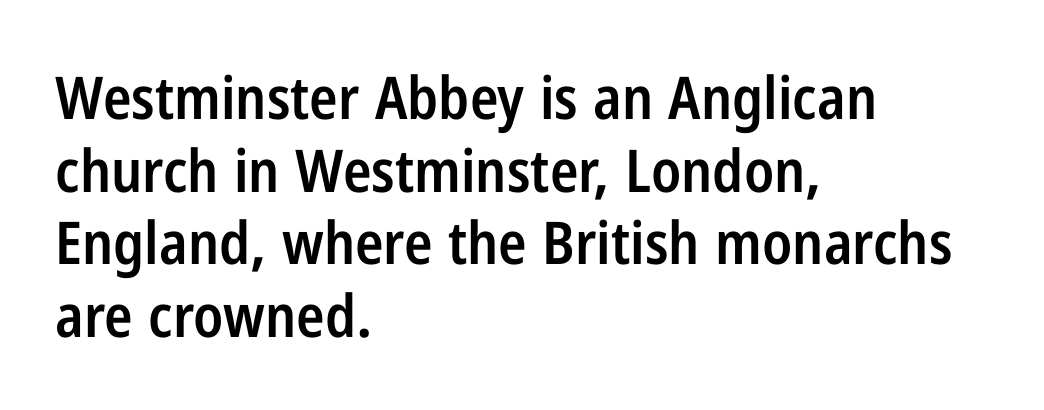
The image shows 59 px semibold, condensed sans-serif type, upright; set left-aligned, line spacing 1.23x, normal letter spacing, not underlined; low stroke contrast and a medium x-height.
